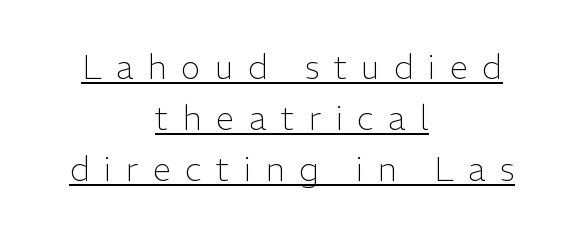
The image shows 33 px light sans-serif type, upright; set centered, normal line spacing (1.54x), unusually wide letter spacing (+0.44 em), underlined; low stroke contrast and a medium x-height.
